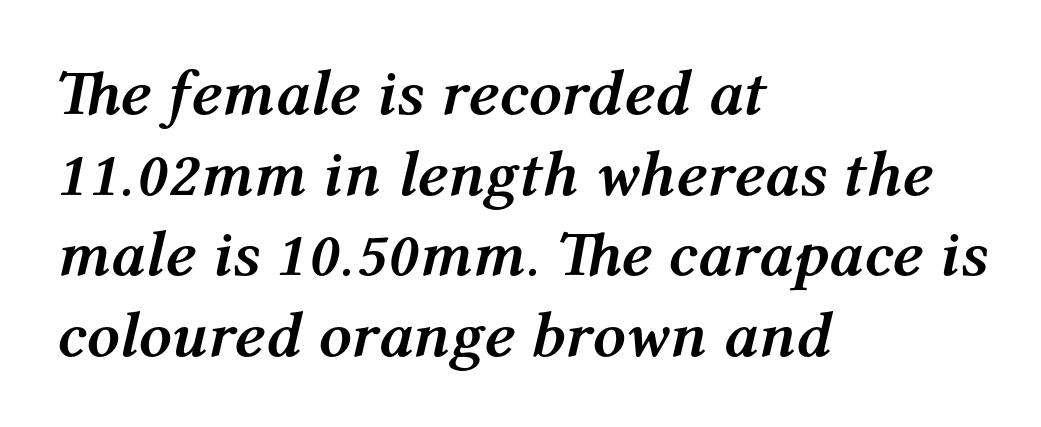
{"italic": "yes", "lean": "right", "slant_degrees": 12, "bold": "yes", "weight": "semibold", "width": "normal", "stroke_contrast": "medium", "x_height": "medium", "monospaced": "no", "underline": "no", "align": "left", "line_spacing_ratio": 1.24, "letter_spacing": "normal", "letter_spacing_em": 0.0, "glyph_px": 65}
